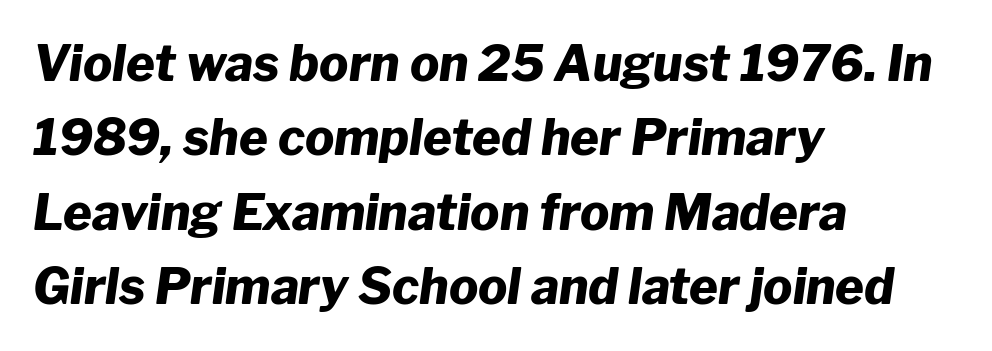
Q: Is the text bold? A: Yes.
Q: Is the text italic (slanted)? A: Yes, it leans right by about 8 degrees.
Q: Is the text underlined? A: No.
Q: How is the paragraph aligned? A: Left-aligned.
Q: Is the spacing between letters normal or unusually wide? A: Normal.
Q: Is the spacing between lines tight, normal or loose? A: Normal.
Q: Width (condensed, normal, or wide)? A: Normal.
Q: Stroke contrast? A: Low.
Q: x-height? A: Medium.
Q: Monospaced? A: No.
